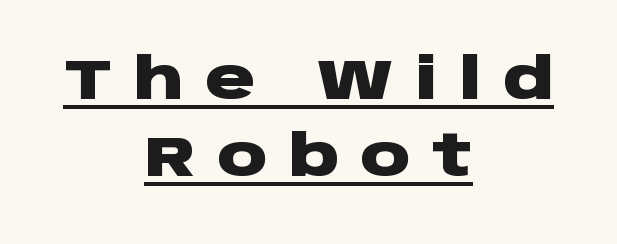
Q: Is the text bold? A: Yes.
Q: Is the text italic (slanted)? A: No, it is upright.
Q: Is the typeface a serif or a sans-serif typeface? A: Sans-serif.
Q: Is the text underlined? A: Yes.
Q: How is the paragraph aligned? A: Centered.
Q: Is the spacing between letters normal or unusually wide? A: Unusually wide.
Q: Is the spacing between lines tight, normal or loose? A: Normal.
Q: Width (condensed, normal, or wide)? A: Wide.
Q: Stroke contrast? A: Low.
Q: x-height? A: Large.
Q: Monospaced? A: No.
